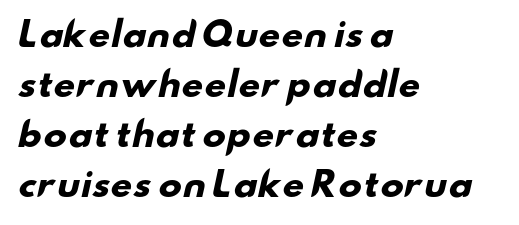
{"serif": "no", "bold": "yes", "weight": "heavy", "width": "wide", "stroke_contrast": "low", "x_height": "small", "monospaced": "no", "underline": "no", "align": "left", "line_spacing": "normal", "line_spacing_ratio": 1.47, "letter_spacing": "normal", "letter_spacing_em": 0.0, "glyph_px": 34}
